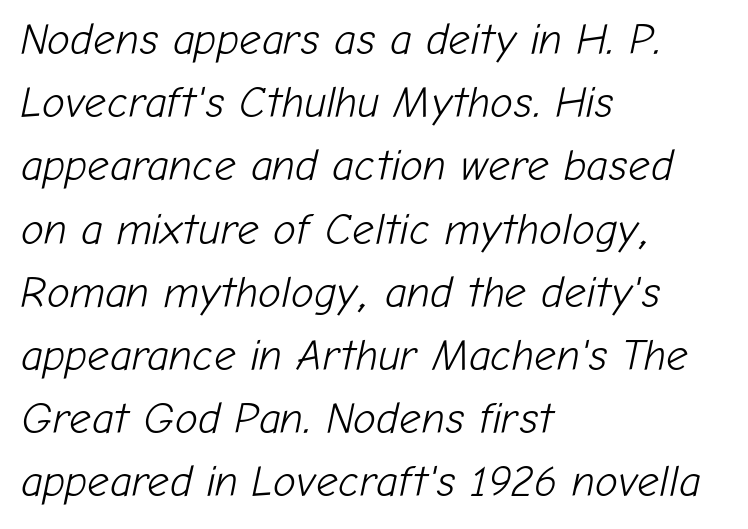
{"italic": "yes", "lean": "right", "slant_degrees": 12, "bold": "no", "weight": "light", "width": "normal", "stroke_contrast": "low", "x_height": "medium", "monospaced": "no", "underline": "no", "align": "left", "line_spacing": "normal", "line_spacing_ratio": 1.47, "letter_spacing": "normal", "letter_spacing_em": 0.0, "glyph_px": 43}
